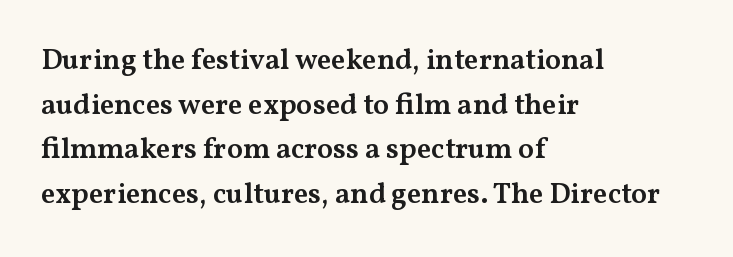
{"serif": "yes", "italic": "no", "bold": "semi", "weight": "semibold", "width": "wide", "stroke_contrast": "medium", "x_height": "medium", "monospaced": "no", "underline": "no", "align": "left", "line_spacing": "normal", "line_spacing_ratio": 1.54, "letter_spacing": "normal", "letter_spacing_em": 0.0, "glyph_px": 29}
